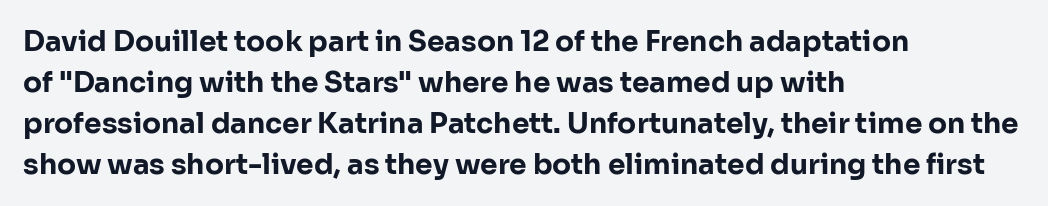
Q: Is the text bold? A: Yes.
Q: Is the text italic (slanted)? A: No, it is upright.
Q: Is the typeface a serif or a sans-serif typeface? A: Sans-serif.
Q: Is the text underlined? A: No.
Q: How is the paragraph aligned? A: Left-aligned.
Q: Is the spacing between letters normal or unusually wide? A: Normal.
Q: Is the spacing between lines tight, normal or loose? A: Normal.
Q: Width (condensed, normal, or wide)? A: Normal.
Q: Stroke contrast? A: Low.
Q: x-height? A: Medium.
Q: Monospaced? A: No.
